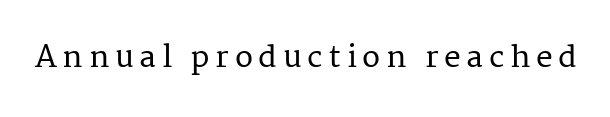
{"serif": "yes", "italic": "no", "width": "normal", "stroke_contrast": "medium", "x_height": "medium", "monospaced": "no", "underline": "no", "glyph_px": 30}
